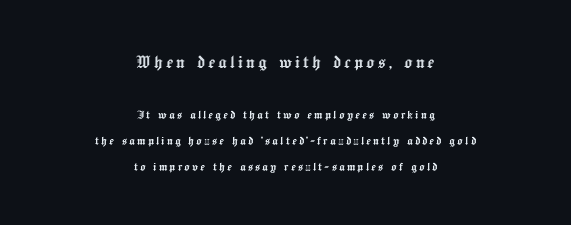
The image shows 21 px text type, upright; set centered, line spacing 1.86x, not underlined; the first (top) block is 1.5x larger.
